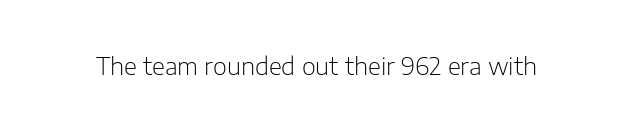
Q: Is the text bold? A: No.
Q: Is the text italic (slanted)? A: No, it is upright.
Q: Is the text underlined? A: No.
Q: Is the spacing between letters normal or unusually wide? A: Normal.
